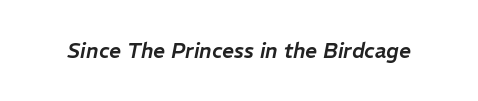
The letters are slanted; this is an italic face. The string is rendered with underlining switched off. The type is set solid horizontally, with unmodified tracking.
